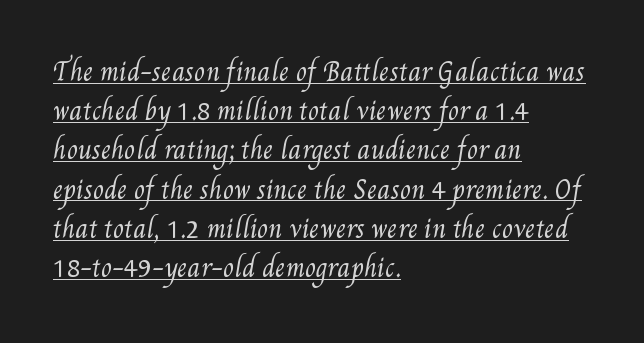
Successive baselines arrive at the customary interval. Stroke mass is kept to a normal reading level or below. Each word holds together tightly as a unit, with standard inter-letter gaps. Horizontal alignment here is leftward, the default for most running prose. The passage shown is underscored from start to finish.
